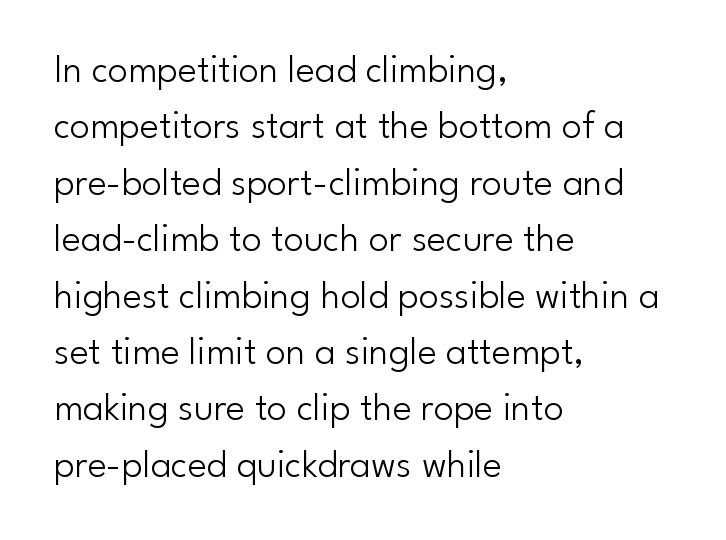
Do the characters align in a grid? No, the font is proportional. Words appear dense and cohesive because spacing is normal. The passage is arranged the way most books set body copy — flush left. Nope, no serifs anywhere on these letters. Compared with typical paragraphs, the rows here are spaced about the same.
